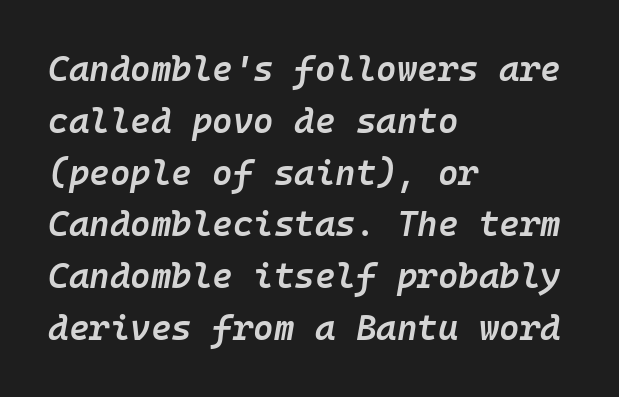
{"italic": "yes", "lean": "right", "slant_degrees": 10, "bold": "semi", "weight": "semibold", "width": "normal", "stroke_contrast": "low", "x_height": "medium", "monospaced": "yes", "underline": "no", "align": "left", "line_spacing": "normal", "line_spacing_ratio": 1.48, "letter_spacing": "normal", "letter_spacing_em": 0.0, "glyph_px": 35}
